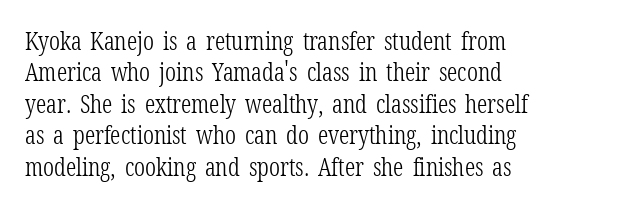
{"italic": "no", "bold": "no", "underline": "no", "align": "left", "line_spacing": "normal", "line_spacing_ratio": 1.26, "letter_spacing": "normal", "letter_spacing_em": 0.0, "glyph_px": 25}
